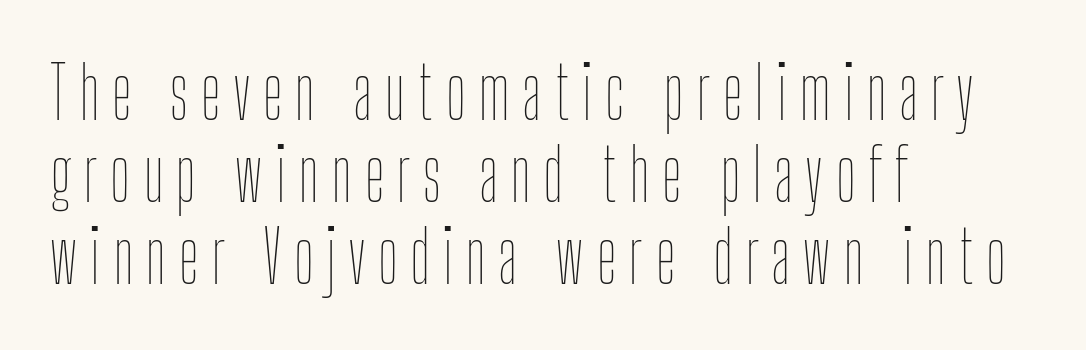
Q: Is the text bold? A: No.
Q: Is the text italic (slanted)? A: No, it is upright.
Q: Is the text underlined? A: No.
Q: How is the paragraph aligned? A: Left-aligned.
Q: Is the spacing between lines tight, normal or loose? A: Tight.
Q: Width (condensed, normal, or wide)? A: Condensed.
Q: Stroke contrast? A: Low.
Q: x-height? A: Medium.
Q: Monospaced? A: No.
